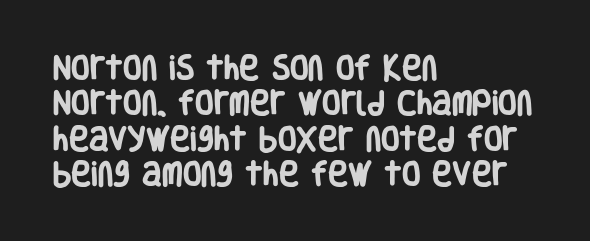
The image shows 27 px bold type, upright; set left-aligned, normal line spacing (1.31x), normal letter spacing, not underlined.
